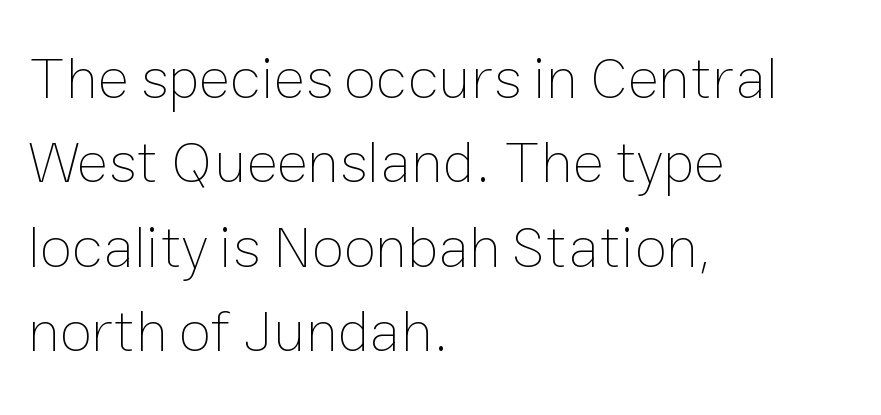
Layout note: lines flush left. This is the regular roman posture of the typeface. This sample has the flowing, uneven cadence of proportional lettering. No letter is thick-stroked: the sample isn't bold. Regarding leading, the lines here are spaced in the standard way. Type without underlining.
